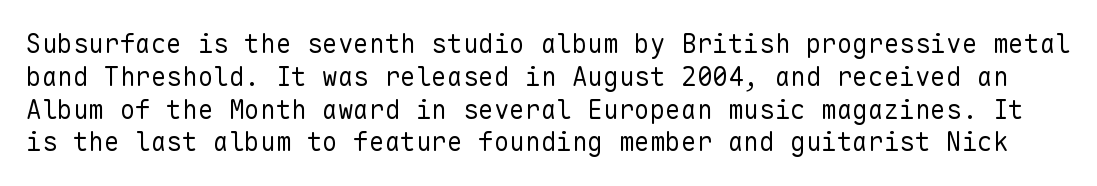
{"italic": "no", "bold": "no", "underline": "no", "line_spacing": "normal", "line_spacing_ratio": 1.26, "letter_spacing": "normal", "letter_spacing_em": 0.0, "glyph_px": 26}
